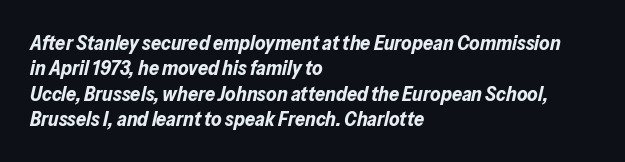
{"italic": "yes", "lean": "right", "slant_degrees": 13, "bold": "yes", "underline": "no", "align": "left", "line_spacing": "normal", "line_spacing_ratio": 1.27, "letter_spacing": "normal", "letter_spacing_em": 0.0, "glyph_px": 20}
